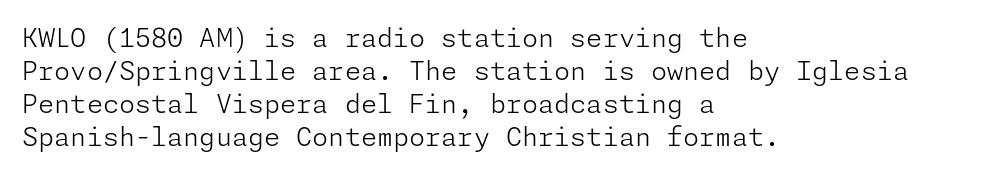
Q: Is the text bold? A: No.
Q: Is the text italic (slanted)? A: No, it is upright.
Q: Is the text underlined? A: No.
Q: How is the paragraph aligned? A: Left-aligned.
Q: Is the spacing between letters normal or unusually wide? A: Normal.
Q: Is the spacing between lines tight, normal or loose? A: Normal.
